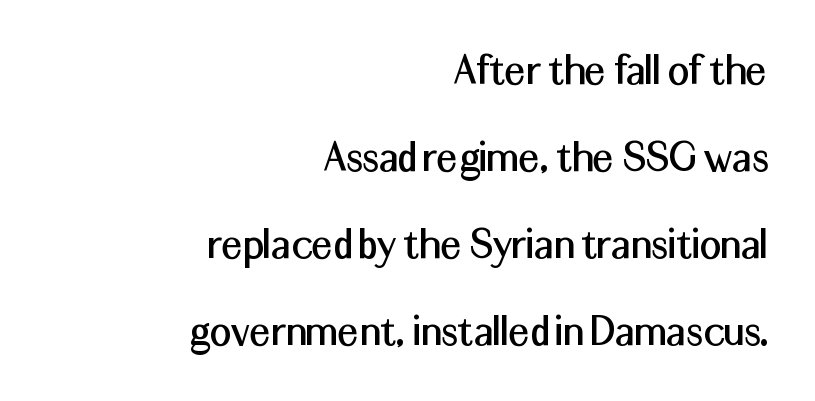
Q: Is the text italic (slanted)? A: No, it is upright.
Q: Is the typeface a serif or a sans-serif typeface? A: Sans-serif.
Q: Is the text underlined? A: No.
Q: How is the paragraph aligned? A: Right-aligned.
Q: Is the spacing between letters normal or unusually wide? A: Normal.
Q: Width (condensed, normal, or wide)? A: Normal.
Q: Stroke contrast? A: Medium.
Q: x-height? A: Medium.
Q: Monospaced? A: No.
